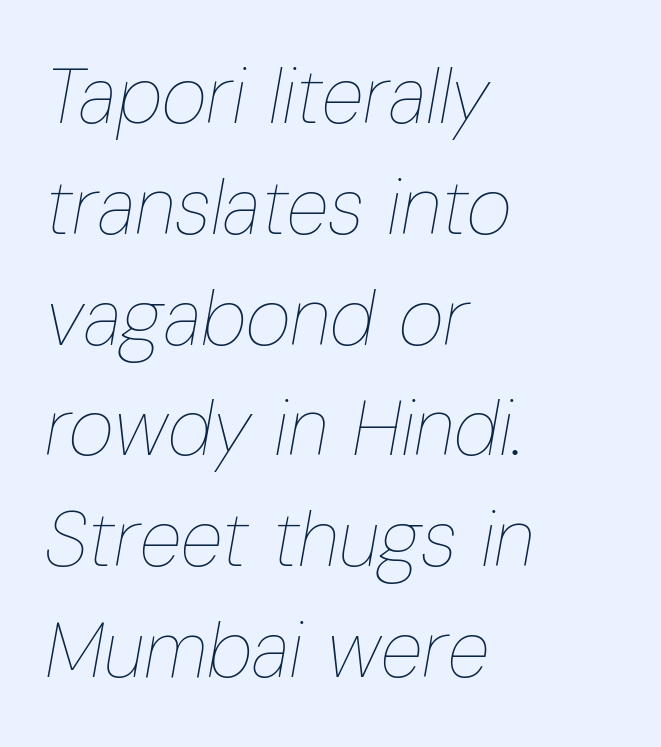
Q: Is the text bold? A: No.
Q: Is the text italic (slanted)? A: Yes, it leans right by about 10 degrees.
Q: Is the text underlined? A: No.
Q: How is the paragraph aligned? A: Left-aligned.
Q: Is the spacing between letters normal or unusually wide? A: Normal.
Q: Is the spacing between lines tight, normal or loose? A: Normal.
Q: Width (condensed, normal, or wide)? A: Condensed.
Q: Stroke contrast? A: Low.
Q: x-height? A: Medium.
Q: Monospaced? A: No.
